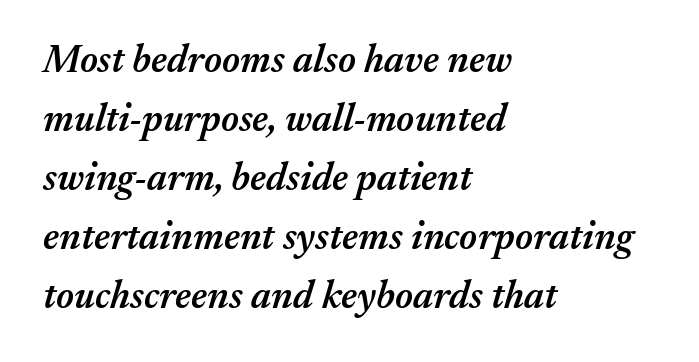
Q: Is the text bold? A: Semi-bold.
Q: Is the text italic (slanted)? A: Yes, it leans right by about 17 degrees.
Q: Is the text underlined? A: No.
Q: How is the paragraph aligned? A: Left-aligned.
Q: Is the spacing between letters normal or unusually wide? A: Normal.
Q: Is the spacing between lines tight, normal or loose? A: Normal.
Q: Width (condensed, normal, or wide)? A: Normal.
Q: Stroke contrast? A: Medium.
Q: x-height? A: Medium.
Q: Monospaced? A: No.
